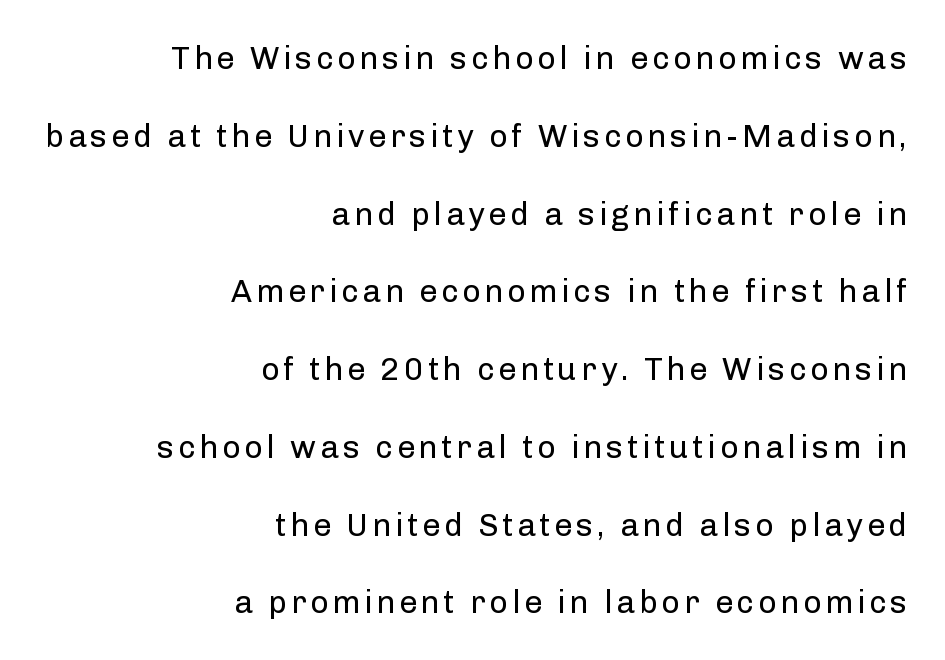
Q: Is the text bold? A: No.
Q: Is the text italic (slanted)? A: No, it is upright.
Q: Is the typeface a serif or a sans-serif typeface? A: Sans-serif.
Q: Is the text underlined? A: No.
Q: How is the paragraph aligned? A: Right-aligned.
Q: Is the spacing between lines tight, normal or loose? A: Loose.
Q: Width (condensed, normal, or wide)? A: Normal.
Q: Stroke contrast? A: Low.
Q: x-height? A: Medium.
Q: Monospaced? A: No.
